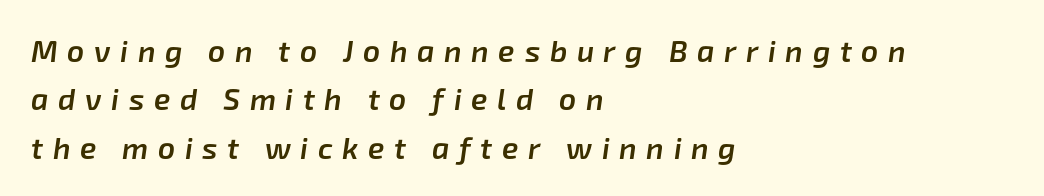
Q: Is the text bold? A: Semi-bold.
Q: Is the text italic (slanted)? A: Yes, it leans right by about 8 degrees.
Q: Is the text underlined? A: No.
Q: How is the paragraph aligned? A: Left-aligned.
Q: Is the spacing between letters normal or unusually wide? A: Unusually wide.
Q: Is the spacing between lines tight, normal or loose? A: Normal.
Q: Width (condensed, normal, or wide)? A: Normal.
Q: Stroke contrast? A: Low.
Q: x-height? A: Medium.
Q: Monospaced? A: No.
